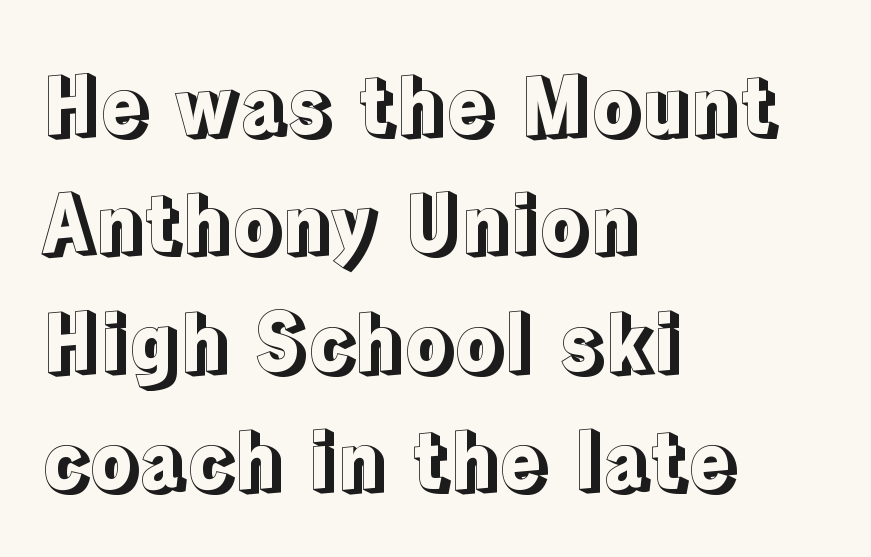
Q: Is the text italic (slanted)? A: No, it is upright.
Q: Is the text underlined? A: No.
Q: How is the paragraph aligned? A: Left-aligned.
Q: Is the spacing between letters normal or unusually wide? A: Normal.
Q: Is the spacing between lines tight, normal or loose? A: Normal.
Q: Width (condensed, normal, or wide)? A: Normal.
Q: x-height? A: Medium.
Q: Monospaced? A: No.
